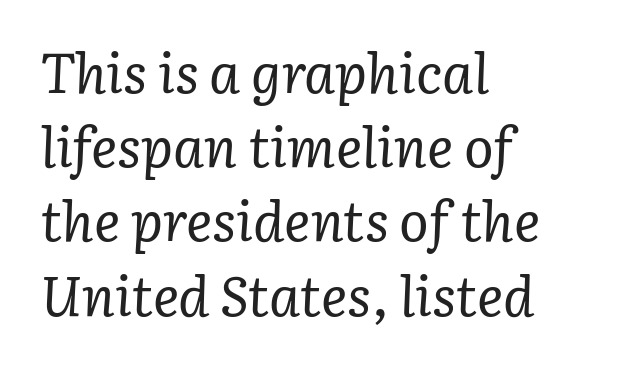
The image shows 55 px regular-weight serif type, italic (leaning right); set left-aligned, normal line spacing (1.35x), normal letter spacing, not underlined; low stroke contrast and a medium x-height.
